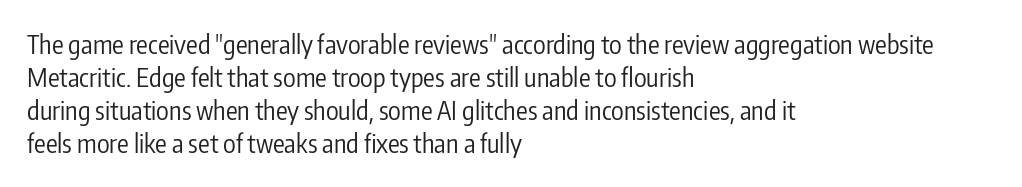
{"italic": "no", "bold": "no", "underline": "no", "align": "left", "line_spacing": "normal", "line_spacing_ratio": 1.27, "letter_spacing": "normal", "letter_spacing_em": 0.0, "glyph_px": 26}
